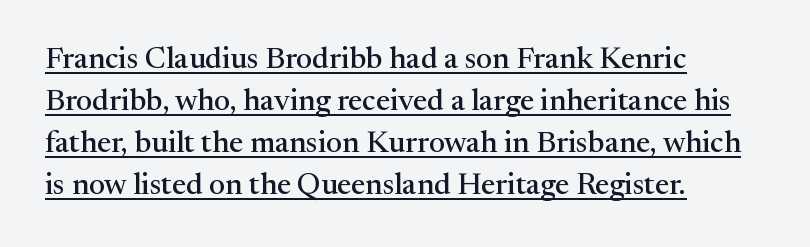
This block has exactly the height ordinary leading produces. Somebody hit Ctrl+U on this one — the words are underlined. Think of a printed novel: that variable character pitch is what you see here. No italicization has been applied; the sample stays upright. A typesetter would label this face a serif.
